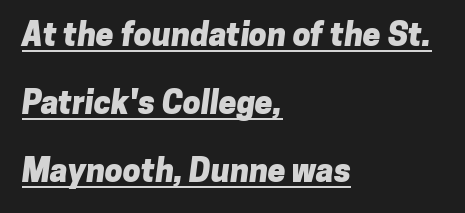
The face used here has the dense, thick strokes of a bold. The paragraph has a hard left edge and a soft right edge. The lines are spread far apart with generous leading. The font family rendered here belongs to the sans-serif group. Spacing verdict: proportional, widths tailored to each character. Tracking value appears to be zero — textbook default spacing.
